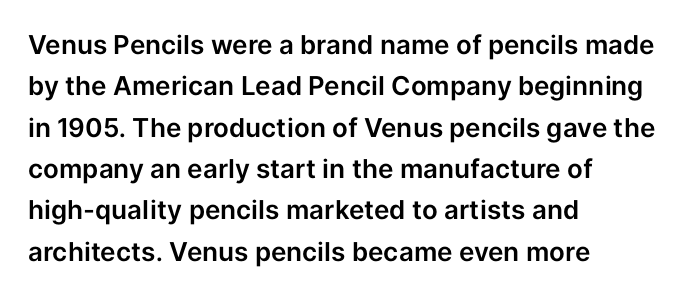
The image shows 26 px text type, upright; set left-aligned, normal line spacing (1.59x), normal letter spacing, not underlined.
